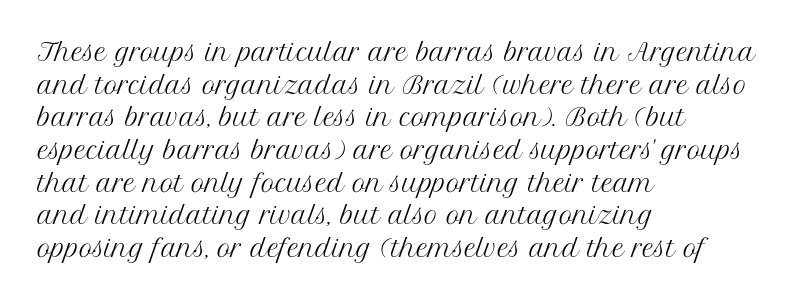
The image shows 23 px text type; set left-aligned, normal line spacing (1.42x), normal letter spacing, not underlined.
